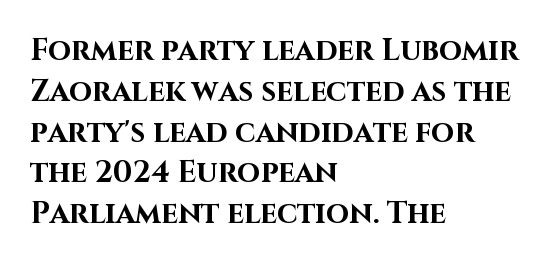
Q: Is the text bold? A: Yes.
Q: Is the text italic (slanted)? A: No, it is upright.
Q: Is the typeface a serif or a sans-serif typeface? A: Sans-serif.
Q: Is the text underlined? A: No.
Q: How is the paragraph aligned? A: Left-aligned.
Q: Is the spacing between letters normal or unusually wide? A: Normal.
Q: Is the spacing between lines tight, normal or loose? A: Normal.
Q: Width (condensed, normal, or wide)? A: Normal.
Q: Stroke contrast? A: High.
Q: x-height? A: Large.
Q: Monospaced? A: No.
